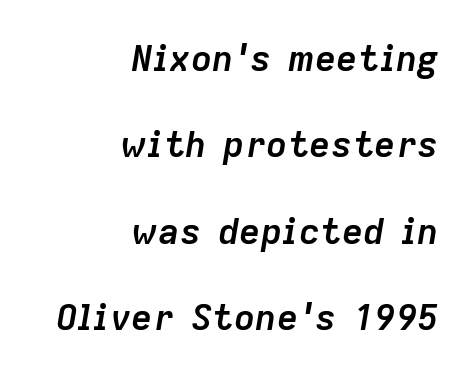
{"italic": "yes", "lean": "right", "slant_degrees": 9, "bold": "yes", "weight": "semibold", "width": "normal", "stroke_contrast": "low", "x_height": "medium", "monospaced": "no", "underline": "no", "align": "right", "line_spacing": "loose", "line_spacing_ratio": 2.4, "letter_spacing": "normal", "letter_spacing_em": 0.0, "glyph_px": 36}
